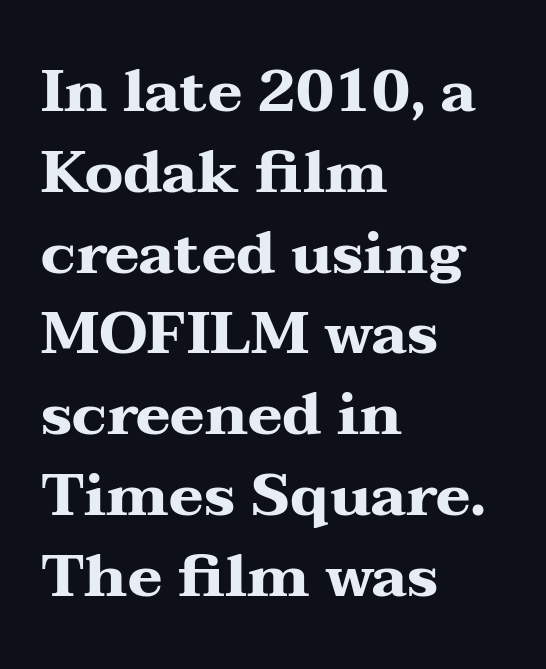
Q: Is the text bold? A: Yes.
Q: Is the text italic (slanted)? A: No, it is upright.
Q: Is the typeface a serif or a sans-serif typeface? A: Serif.
Q: Is the text underlined? A: No.
Q: How is the paragraph aligned? A: Left-aligned.
Q: Is the spacing between letters normal or unusually wide? A: Normal.
Q: Is the spacing between lines tight, normal or loose? A: Normal.
Q: Width (condensed, normal, or wide)? A: Wide.
Q: Stroke contrast? A: Medium.
Q: x-height? A: Medium.
Q: Monospaced? A: No.
